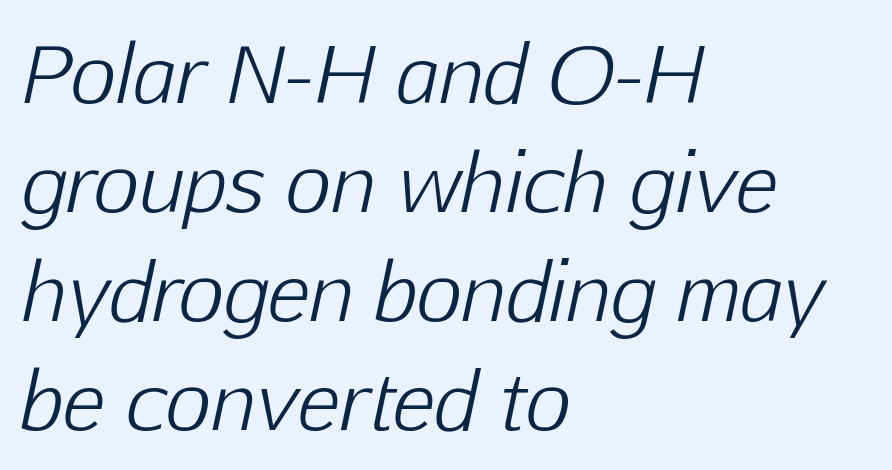
Q: Is the text bold? A: No.
Q: Is the text italic (slanted)? A: Yes, it leans right by about 12 degrees.
Q: Is the text underlined? A: No.
Q: How is the paragraph aligned? A: Left-aligned.
Q: Is the spacing between letters normal or unusually wide? A: Normal.
Q: Is the spacing between lines tight, normal or loose? A: Normal.
Q: Width (condensed, normal, or wide)? A: Normal.
Q: Stroke contrast? A: Low.
Q: x-height? A: Medium.
Q: Monospaced? A: No.
